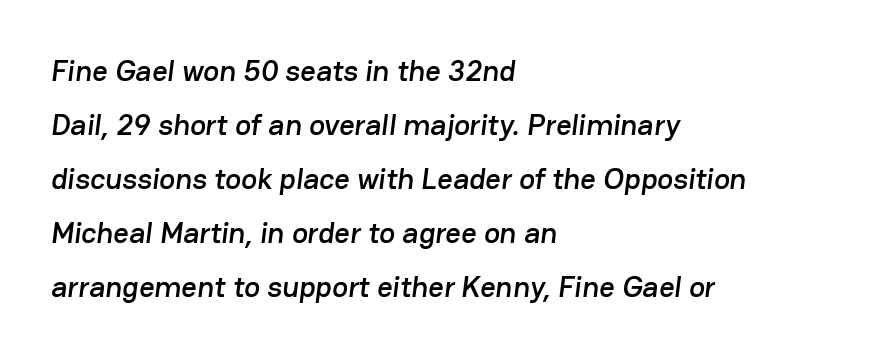
Honestly, the letter spacing is just normal — you wouldn't notice it. Is this a fixed-width face? No — the glyphs have proportional, varying widths. Descenders are the only things crossing below the line. Is the block centered? No — it sits flush against the left margin.
